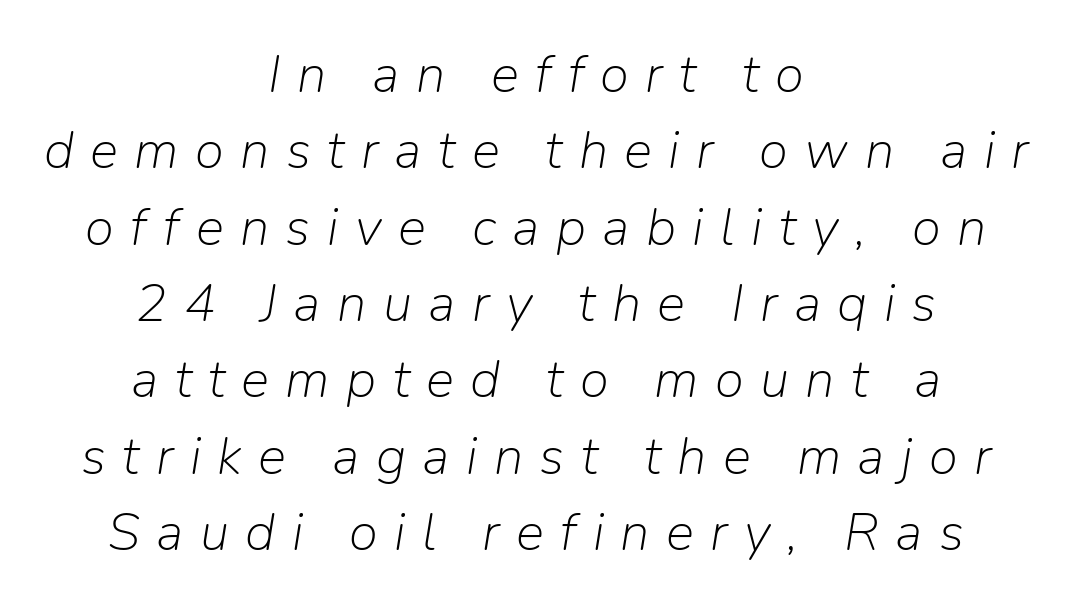
The image shows 53 px light type, italic (leaning right); set centered, normal line spacing (1.44x), unusually wide letter spacing (+0.31 em), not underlined; low stroke contrast and a medium x-height.
